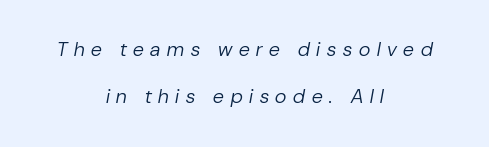
{"italic": "yes", "lean": "right", "slant_degrees": 10, "bold": "no", "underline": "no", "align": "center", "line_spacing": "loose", "line_spacing_ratio": 2.36, "letter_spacing": "wide", "letter_spacing_em": 0.34, "glyph_px": 20}
